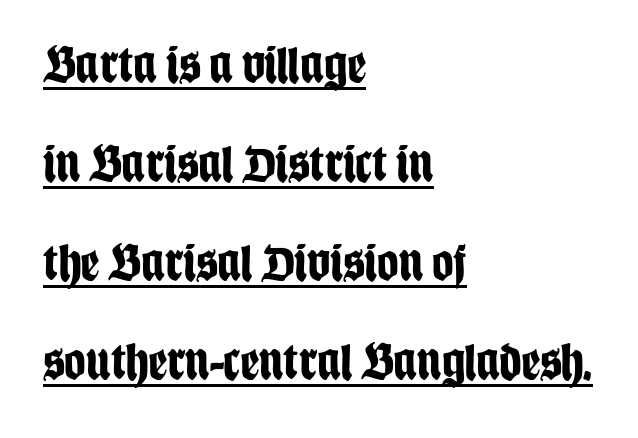
{"serif": "no", "italic": "no", "bold": "yes", "weight": "bold", "width": "condensed", "stroke_contrast": "low", "x_height": "large", "monospaced": "no", "underline": "yes", "align": "left", "line_spacing_ratio": 1.87, "letter_spacing": "normal", "letter_spacing_em": 0.0, "glyph_px": 53}
